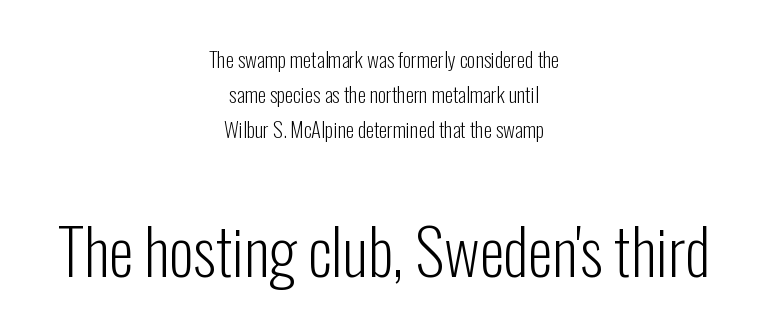
{"serif": "no", "italic": "no", "bold": "no", "weight": "light", "width": "condensed", "stroke_contrast": "low", "x_height": "medium", "monospaced": "no", "underline": "no", "align": "center", "line_spacing": "normal", "line_spacing_ratio": 1.66, "letter_spacing": "normal", "letter_spacing_em": 0.0, "larger_block": "second", "size_ratio": 3.0, "glyph_px": 63}
